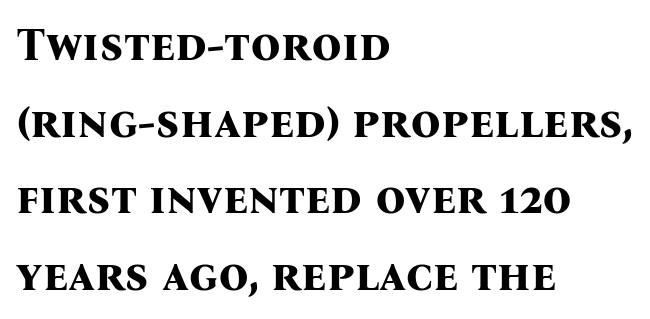
The type family on display is of the serif kind. Characters follow at the spacing the type designer built in. Has an underline been added? It has not. Baseline-to-baseline distance is the conventional proportion of letter height. A classic flush-left, rag-right setting is used for this passage. A typesetter would mark this as roman, not italic.
